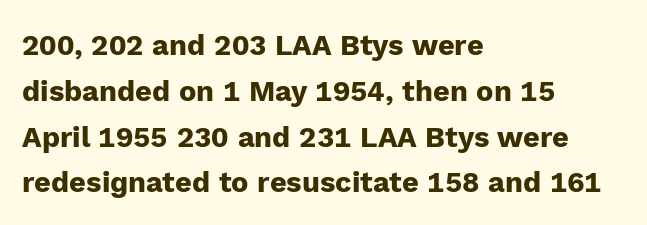
Q: Is the text bold? A: Yes.
Q: Is the text italic (slanted)? A: No, it is upright.
Q: Is the typeface a serif or a sans-serif typeface? A: Sans-serif.
Q: Is the text underlined? A: No.
Q: How is the paragraph aligned? A: Left-aligned.
Q: Is the spacing between letters normal or unusually wide? A: Normal.
Q: Is the spacing between lines tight, normal or loose? A: Normal.
Q: Width (condensed, normal, or wide)? A: Normal.
Q: Stroke contrast? A: Low.
Q: x-height? A: Medium.
Q: Monospaced? A: No.
